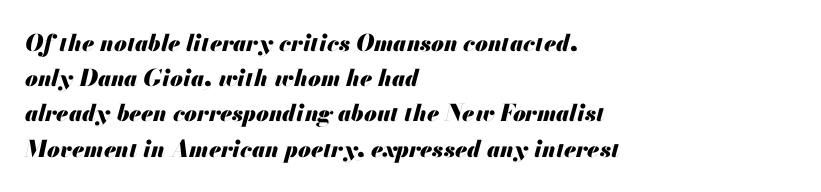
Q: Is the text bold? A: Yes.
Q: Is the text italic (slanted)? A: Yes, it leans right by about 13 degrees.
Q: Is the text underlined? A: No.
Q: How is the paragraph aligned? A: Left-aligned.
Q: Is the spacing between letters normal or unusually wide? A: Normal.
Q: Is the spacing between lines tight, normal or loose? A: Normal.
